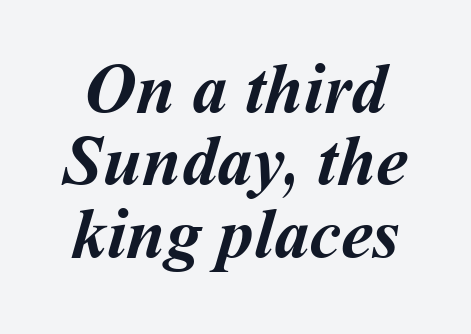
This rendering leaves character spacing at its baseline value. You'd pick this weight for a headline — it's a proper bold. A bare baseline throughout the passage. Closely set lines give the paragraph a compact silhouette. Looks like regular typesetting: each glyph gets only the width it needs.
